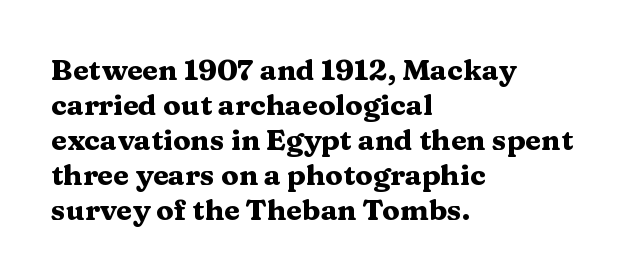
Q: Is the text bold? A: Yes.
Q: Is the text italic (slanted)? A: No, it is upright.
Q: Is the typeface a serif or a sans-serif typeface? A: Serif.
Q: Is the text underlined? A: No.
Q: How is the paragraph aligned? A: Left-aligned.
Q: Is the spacing between letters normal or unusually wide? A: Normal.
Q: Width (condensed, normal, or wide)? A: Wide.
Q: Stroke contrast? A: Medium.
Q: x-height? A: Medium.
Q: Monospaced? A: No.
